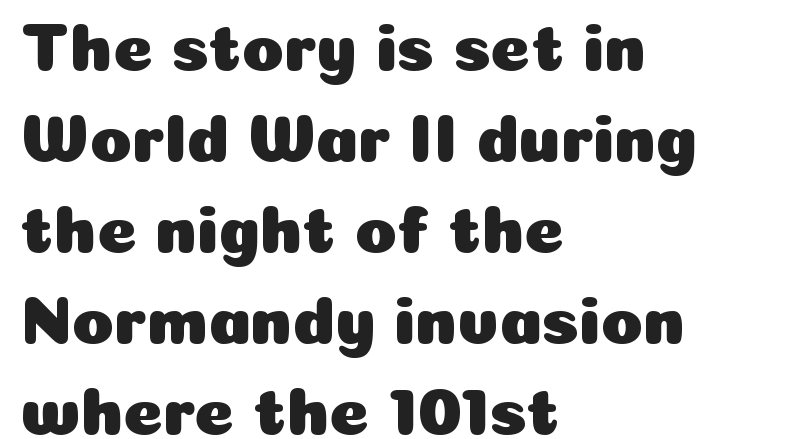
The image shows 68 px sans-serif type, upright; set left-aligned, normal line spacing (1.34x), normal letter spacing, not underlined; low stroke contrast and a medium x-height.
